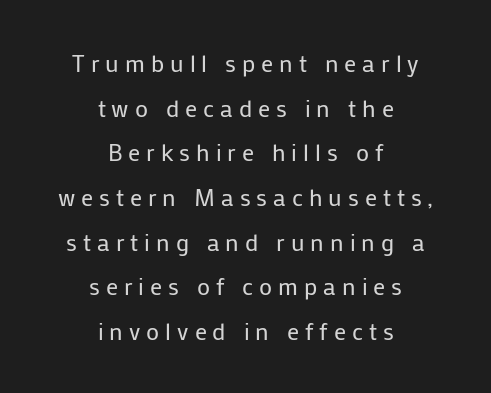
{"italic": "no", "bold": "no", "underline": "no", "align": "center", "line_spacing_ratio": 1.86, "letter_spacing": "wide", "letter_spacing_em": 0.25, "glyph_px": 24}
